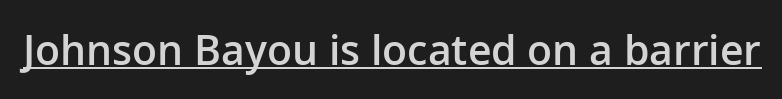
The image shows 41 px semibold sans-serif type, upright; set normal letter spacing, underlined; low stroke contrast and a medium x-height.
